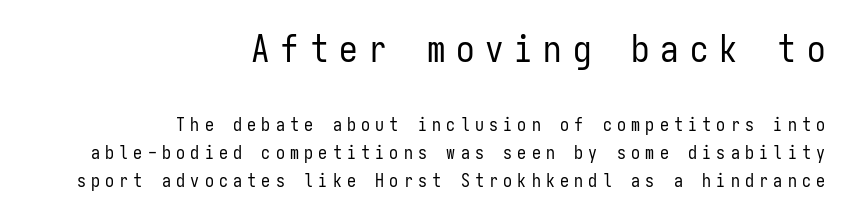
{"serif": "no", "italic": "no", "bold": "no", "weight": "regular", "width": "condensed", "stroke_contrast": "low", "x_height": "medium", "monospaced": "yes", "underline": "no", "align": "right", "line_spacing": "normal", "line_spacing_ratio": 1.55, "letter_spacing": "wide", "letter_spacing_em": 0.29, "larger_block": "first", "size_ratio": 2.06, "glyph_px": 37}
